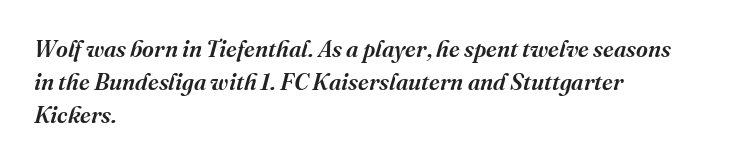
Reading down the block, your eye returns to a fixed left position each line. Vertically, the passage feels balanced, rows spaced as you'd expect. Does the lettering tilt? It does — this is italic. Firm but not heavy-handed strokes: this text is semibold.
